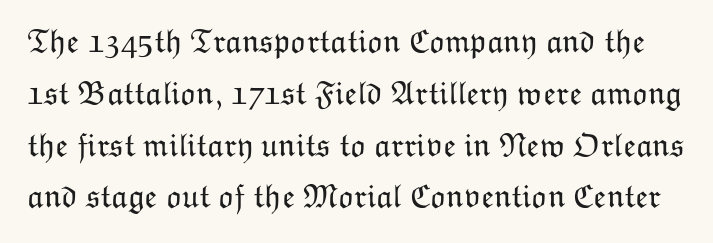
The line texture is even and compact thanks to regular tracking. Each letter keeps its own natural width here, so spacing adapts to shape. The foot of each line stays bare and open. No extra ink here — the face is not bold. No italicization has been applied; the sample stays upright.
